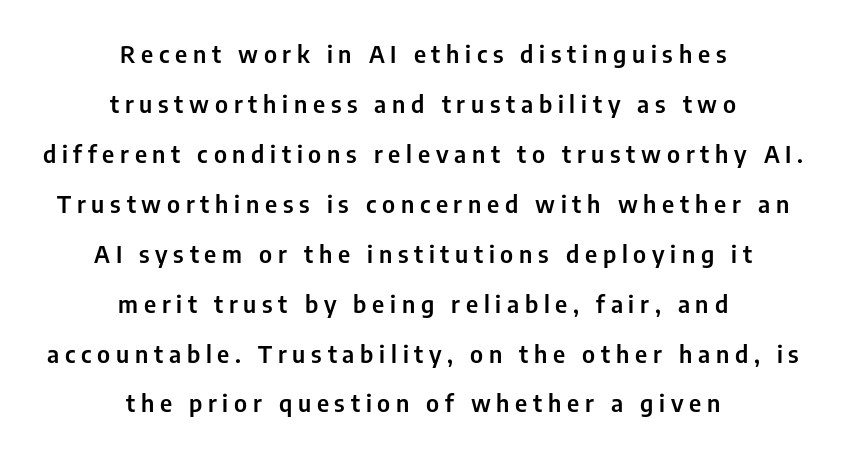
The tracking jumps out immediately: characters are airy and widely separated. The gap between lines stays unmarked. This sample trades compactness for vertical openness between lines. A roman cut, with each character standing at attention. The compositor balanced each line on the midline.
